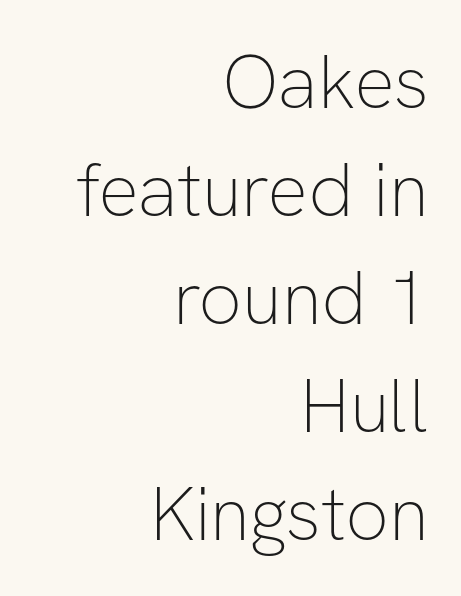
Successive baselines arrive at the customary interval. This rendering leaves character spacing at its baseline value. Serifs: no, the terminals of the letterforms are clean. The specimen reads as upright at a glance. This sample has the flowing, uneven cadence of proportional lettering.
